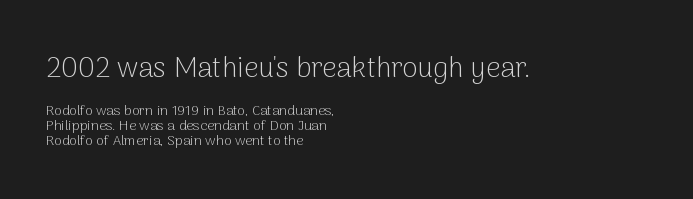
A typesetter would call this proportional, since set widths differ per character. The tracking reads as untouched default to a designer's eye. If you drew a line through each stem, it would be perfectly vertical. Descenders hang freely into open space. Examine the stroke ends and you'll find no serifs. The paragraph has a hard left edge and a soft right edge.
